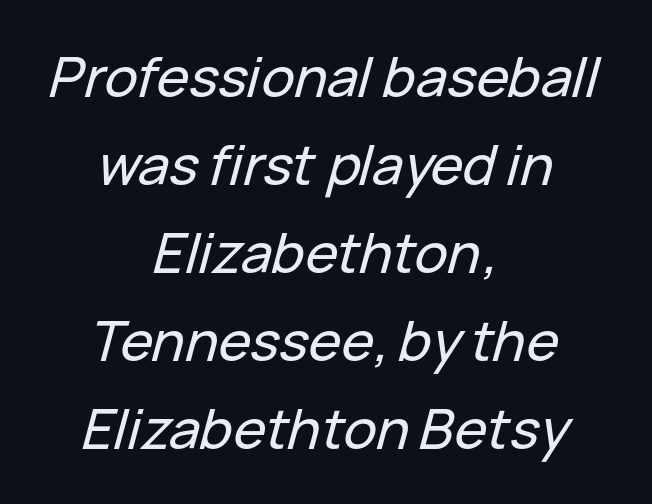
{"italic": "yes", "lean": "right", "slant_degrees": 15, "width": "normal", "stroke_contrast": "low", "x_height": "medium", "monospaced": "no", "underline": "no", "align": "center", "line_spacing": "normal", "line_spacing_ratio": 1.6, "letter_spacing": "normal", "letter_spacing_em": 0.0, "glyph_px": 55}
